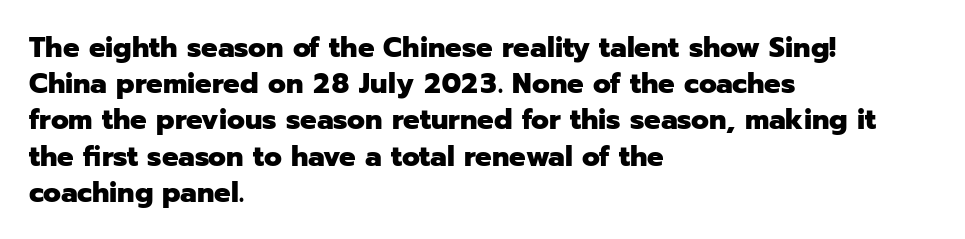
The image shows 29 px heavy sans-serif type, upright; set left-aligned, normal line spacing (1.25x), normal letter spacing, not underlined; low stroke contrast and a medium x-height.
